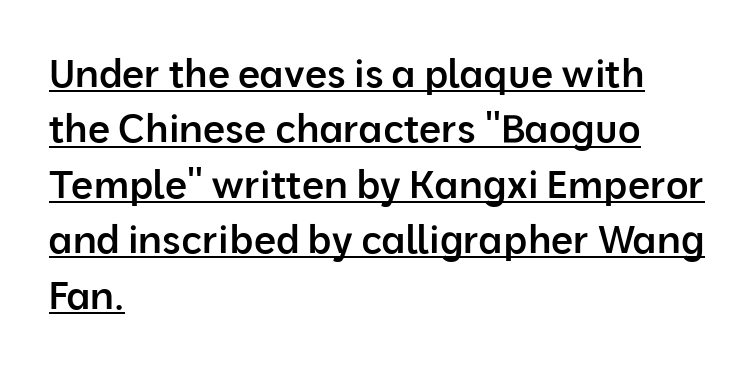
The image shows 39 px semibold sans-serif type, upright; set left-aligned, normal line spacing (1.42x), normal letter spacing, underlined; low stroke contrast and a medium x-height.
